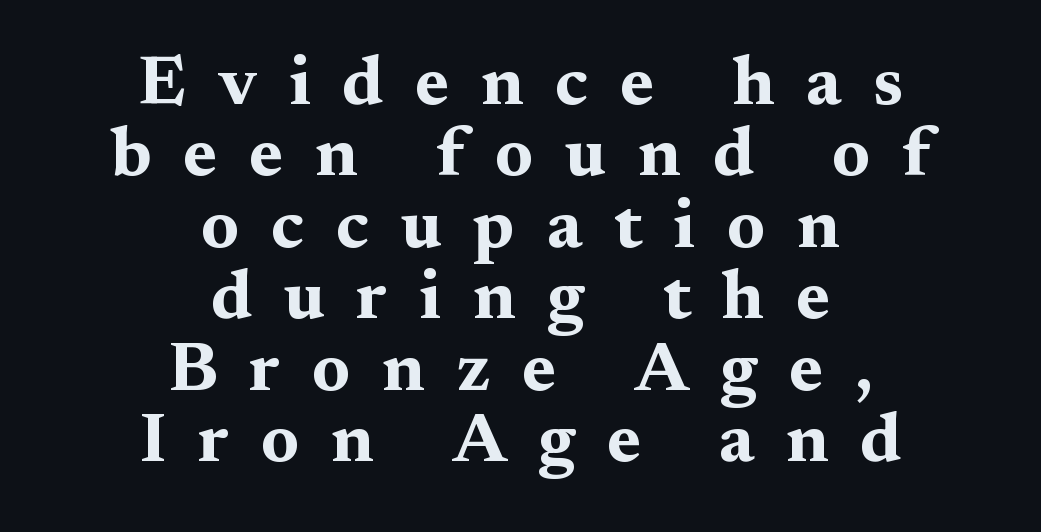
{"serif": "yes", "italic": "no", "bold": "yes", "weight": "bold", "width": "wide", "stroke_contrast": "medium", "x_height": "medium", "monospaced": "no", "underline": "no", "align": "center", "line_spacing": "tight", "line_spacing_ratio": 1.02, "letter_spacing": "wide", "letter_spacing_em": 0.45, "glyph_px": 70}
